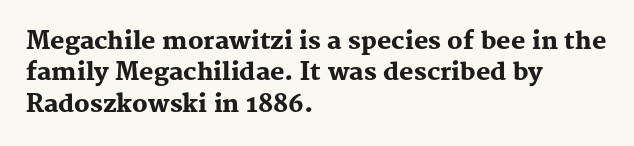
Q: Is the text bold? A: Yes.
Q: Is the text italic (slanted)? A: No, it is upright.
Q: Is the text underlined? A: No.
Q: How is the paragraph aligned? A: Left-aligned.
Q: Is the spacing between letters normal or unusually wide? A: Normal.
Q: Is the spacing between lines tight, normal or loose? A: Normal.
